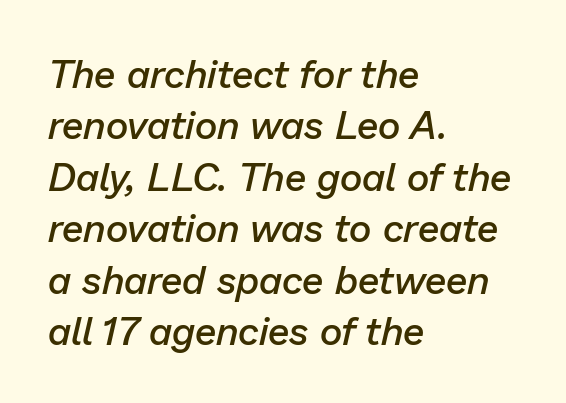
The image shows 39 px semibold type, italic (leaning right); set left-aligned, normal line spacing (1.32x), normal letter spacing, not underlined; low stroke contrast and a medium x-height.
